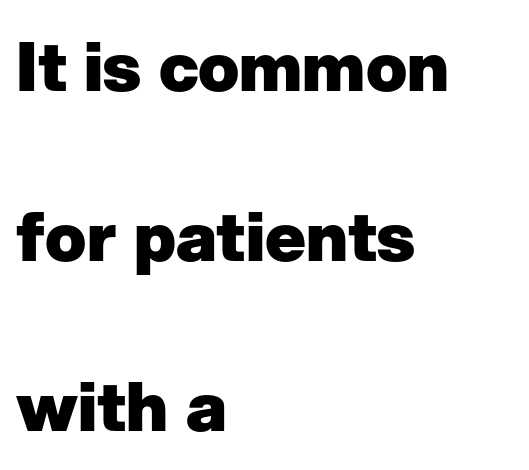
The image shows 68 px heavy sans-serif type, upright; set left-aligned, loose line spacing (2.5x), normal letter spacing, not underlined; low stroke contrast and a medium x-height.
